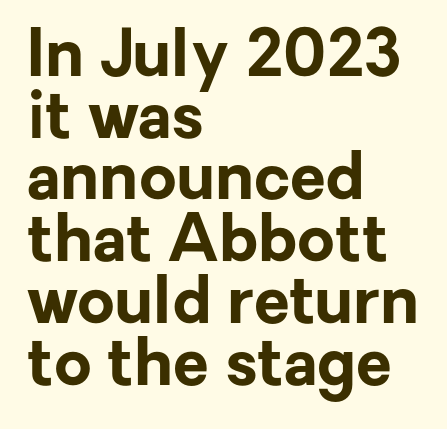
Q: Is the text bold? A: Yes.
Q: Is the text italic (slanted)? A: No, it is upright.
Q: Is the typeface a serif or a sans-serif typeface? A: Sans-serif.
Q: Is the text underlined? A: No.
Q: How is the paragraph aligned? A: Left-aligned.
Q: Is the spacing between letters normal or unusually wide? A: Normal.
Q: Is the spacing between lines tight, normal or loose? A: Tight.
Q: Width (condensed, normal, or wide)? A: Normal.
Q: Stroke contrast? A: Low.
Q: x-height? A: Medium.
Q: Monospaced? A: No.
